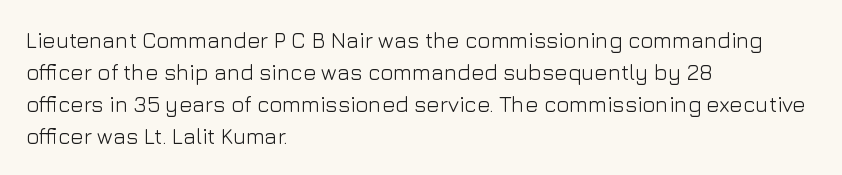
{"italic": "no", "bold": "no", "underline": "no", "align": "left", "line_spacing": "normal", "line_spacing_ratio": 1.45, "letter_spacing": "normal", "letter_spacing_em": 0.0, "glyph_px": 22}
